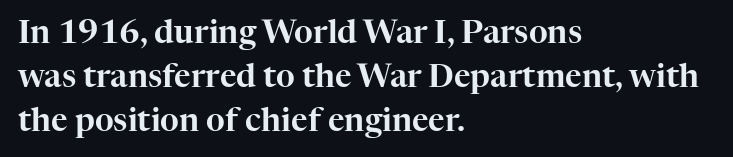
This sample uses an upright cut, with every glyph sitting square on the baseline. Little horizontal feet cap the strokes, marking this as serif type. Look at the tracking — it's just the regular setting, nothing added. Here the designer chose a conventional face with non-uniform glyph widths. Compared with a centered layout, this one pins lines to the left instead. Only glyphs here, with clear space below each row.
